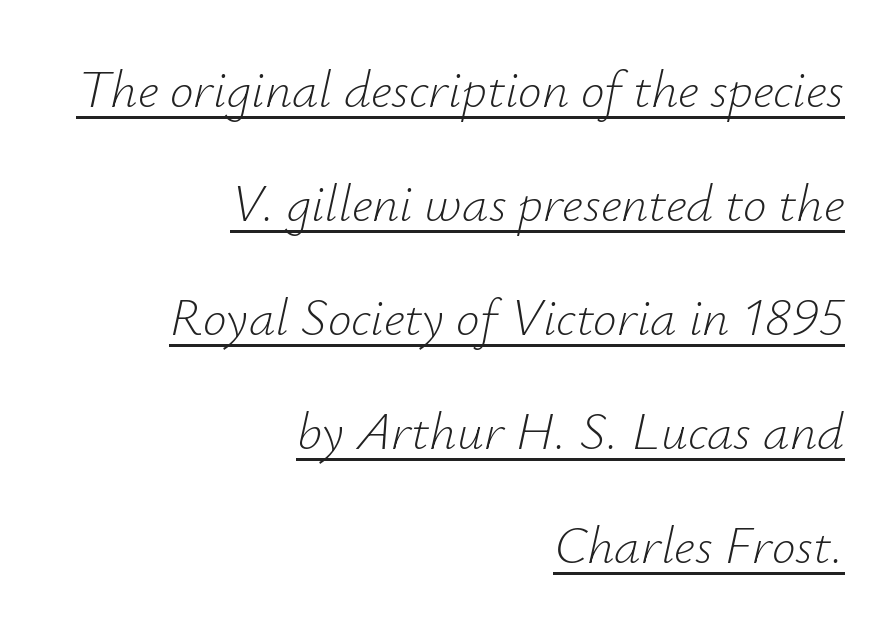
Q: Is the text bold? A: No.
Q: Is the text italic (slanted)? A: Yes, it leans right by about 12 degrees.
Q: Is the text underlined? A: Yes.
Q: How is the paragraph aligned? A: Right-aligned.
Q: Is the spacing between letters normal or unusually wide? A: Normal.
Q: Is the spacing between lines tight, normal or loose? A: Loose.
Q: Width (condensed, normal, or wide)? A: Normal.
Q: Stroke contrast? A: Low.
Q: x-height? A: Small.
Q: Monospaced? A: No.
